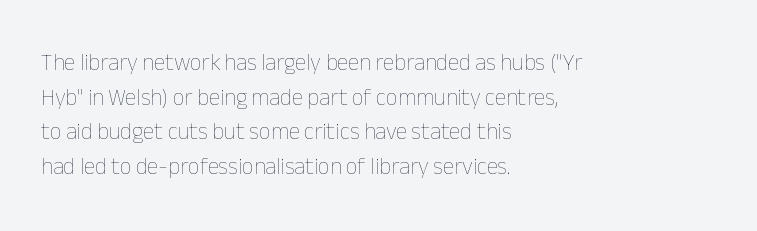
Vertical strokes here are truly vertical. Is the block centered? No — it sits flush against the left margin. Standard letterfit; no display-style spreading of the glyphs. This is not heavy type; no bold has been used.
